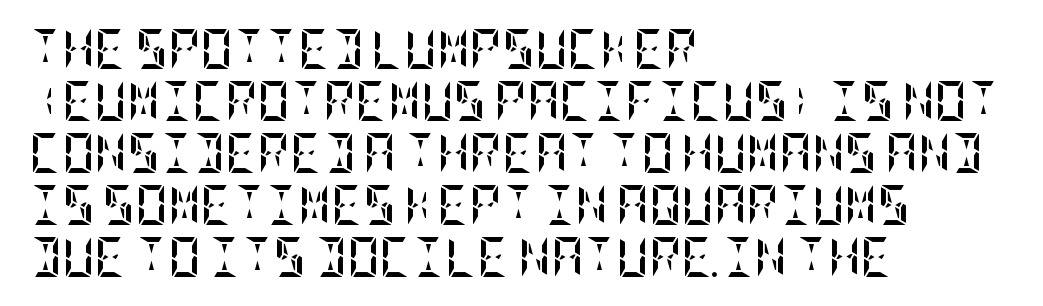
Q: Is the text bold? A: Yes.
Q: Is the text italic (slanted)? A: No, it is upright.
Q: Is the text underlined? A: No.
Q: How is the paragraph aligned? A: Left-aligned.
Q: Is the spacing between letters normal or unusually wide? A: Normal.
Q: Is the spacing between lines tight, normal or loose? A: Normal.
Q: Width (condensed, normal, or wide)? A: Condensed.
Q: Stroke contrast? A: Low.
Q: x-height? A: Large.
